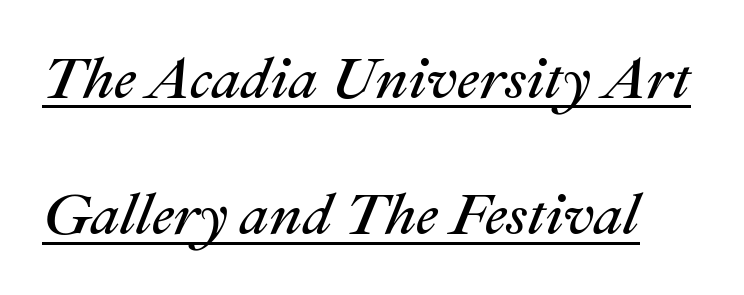
The rendering uses natural spacing where letterforms have individual widths. Underline: present. Look at the tracking — it's just the regular setting, nothing added. Compared with typical paragraphs, the rows here are farther apart.
